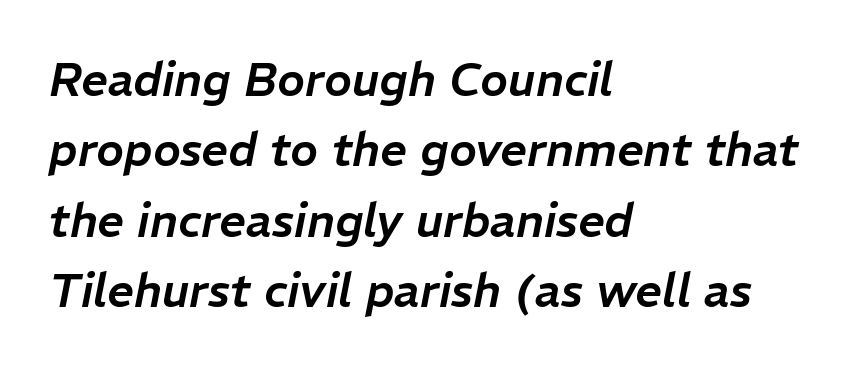
Line beginnings align vertically; line endings do not. The type is set solid horizontally, with unmodified tracking. The passage shown is typed in a proportional face where columns would drift. Nobody drew a line under any word here. Italic? Definitely — the glyphs are oblique. Students, observe: this is what conventionally led text looks like.
